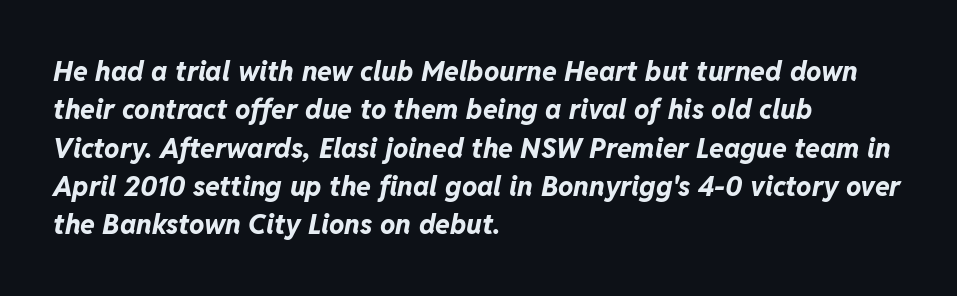
Observe the lean: these are italic letterforms. Students, note that the glyphs here touch the page at normal intervals. These words are printed bold, with thick strokes throughout. Casual observation: everything's shoved over to the left. A clean baseline with only descenders dipping below it.
